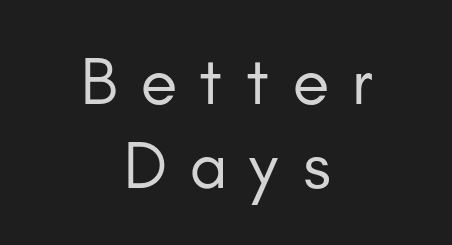
Q: Is the text bold? A: No.
Q: Is the text italic (slanted)? A: No, it is upright.
Q: Is the typeface a serif or a sans-serif typeface? A: Sans-serif.
Q: Is the text underlined? A: No.
Q: How is the paragraph aligned? A: Centered.
Q: Is the spacing between letters normal or unusually wide? A: Unusually wide.
Q: Width (condensed, normal, or wide)? A: Normal.
Q: Stroke contrast? A: Low.
Q: x-height? A: Small.
Q: Monospaced? A: No.
